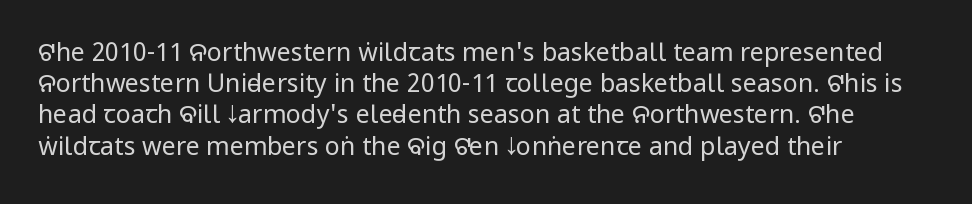
Spacing between characters is what you'd get straight out of the box. Ordinary non-slanted type is in use. The compositor pushed each line to the left boundary. Rows of type keep a routine distance in the vertical direction.
